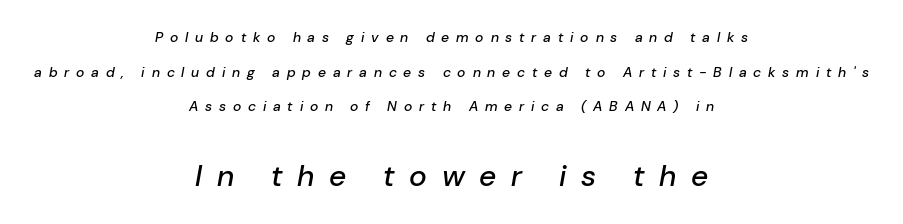
Q: Is the text italic (slanted)? A: Yes, it leans right by about 10 degrees.
Q: Is the text underlined? A: No.
Q: How is the paragraph aligned? A: Centered.
Q: Is the spacing between letters normal or unusually wide? A: Unusually wide.
Q: Is the spacing between lines tight, normal or loose? A: Loose.
Q: Which block of text is set in a larger size, the first (top) or the second (bottom)? A: The second (bottom) one.
Q: Width (condensed, normal, or wide)? A: Normal.
Q: Stroke contrast? A: Low.
Q: x-height? A: Medium.
Q: Monospaced? A: No.
